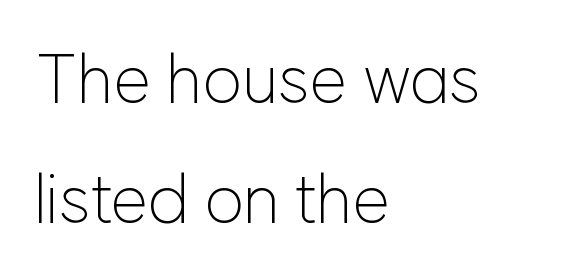
The image shows 68 px light sans-serif type, upright; set left-aligned, line spacing 1.77x, normal letter spacing, not underlined; low stroke contrast and a medium x-height.
